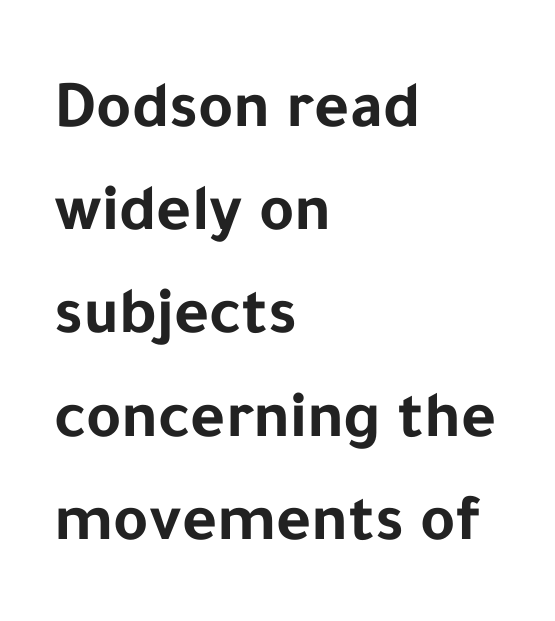
The image shows 67 px bold sans-serif type, upright; set left-aligned, normal line spacing (1.54x), normal letter spacing, not underlined; low stroke contrast and a medium x-height.
